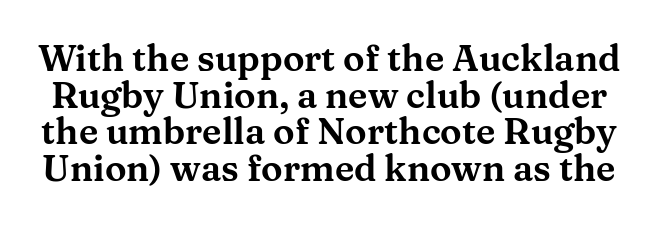
Yep, those are serifs on the letters. Any mark beneath the type? The region is blank. The passage shown stacks its lines with hardly any gap. A typesetter would call this zero additional tracking. Is this a fixed-width face? No — the glyphs have proportional, varying widths.
